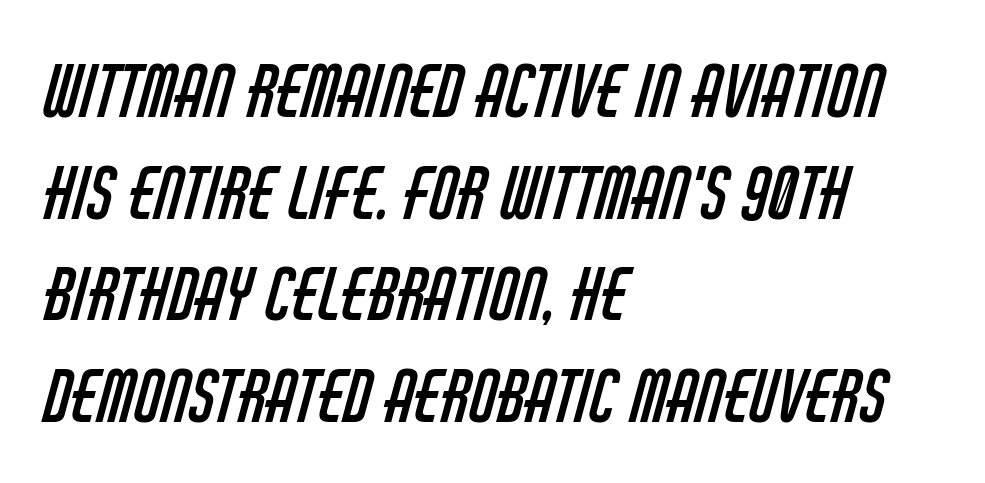
The image shows 71 px regular-weight, condensed sans-serif type; set left-aligned, normal line spacing (1.43x), normal letter spacing, not underlined; low stroke contrast and a large x-height.
